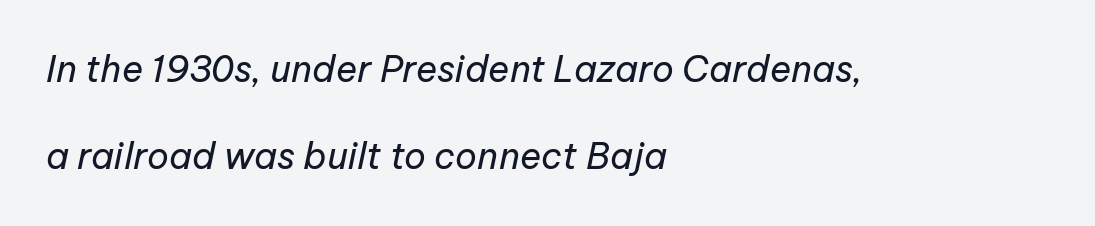
The image shows 36 px regular-weight type, italic (leaning right); set left-aligned, loose line spacing (2.42x), normal letter spacing, not underlined; low stroke contrast and a medium x-height.
